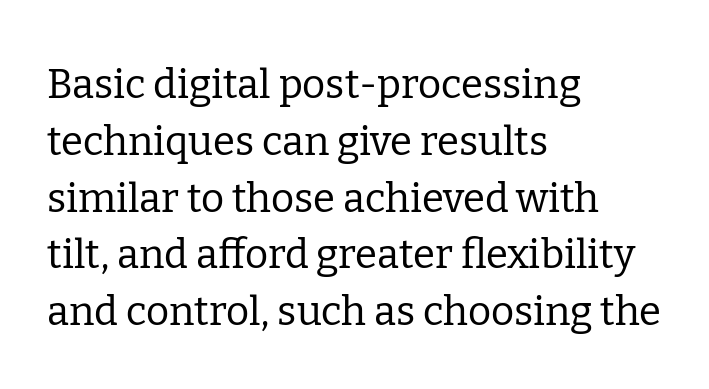
Q: Is the text bold? A: No.
Q: Is the text italic (slanted)? A: No, it is upright.
Q: Is the typeface a serif or a sans-serif typeface? A: Serif.
Q: Is the text underlined? A: No.
Q: How is the paragraph aligned? A: Left-aligned.
Q: Is the spacing between letters normal or unusually wide? A: Normal.
Q: Is the spacing between lines tight, normal or loose? A: Normal.
Q: Width (condensed, normal, or wide)? A: Normal.
Q: Stroke contrast? A: Low.
Q: x-height? A: Medium.
Q: Monospaced? A: No.
